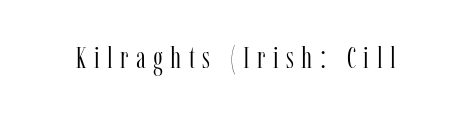
The image shows 31 px light, condensed serif type, upright; set unusually wide letter spacing (+0.24 em), not underlined; low stroke contrast and a medium x-height.
